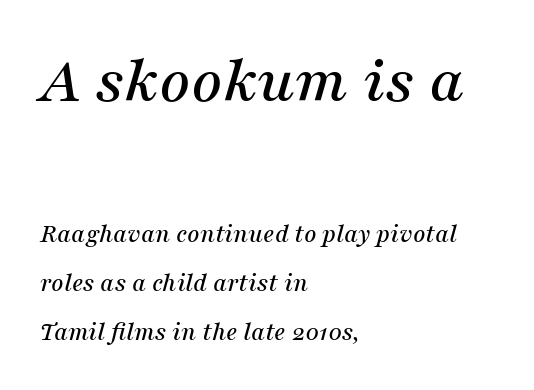
{"serif": "yes", "italic": "yes", "lean": "right", "slant_degrees": 16, "width": "normal", "stroke_contrast": "medium", "x_height": "medium", "monospaced": "no", "underline": "no", "align": "left", "line_spacing_ratio": 1.82, "letter_spacing": "normal", "letter_spacing_em": 0.0, "larger_block": "first", "size_ratio": 2.52, "glyph_px": 68}
